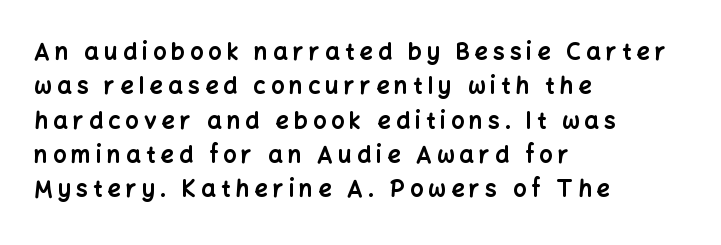
Q: Is the text bold? A: Yes.
Q: Is the text italic (slanted)? A: No, it is upright.
Q: Is the text underlined? A: No.
Q: How is the paragraph aligned? A: Left-aligned.
Q: Is the spacing between letters normal or unusually wide? A: Unusually wide.
Q: Is the spacing between lines tight, normal or loose? A: Normal.
